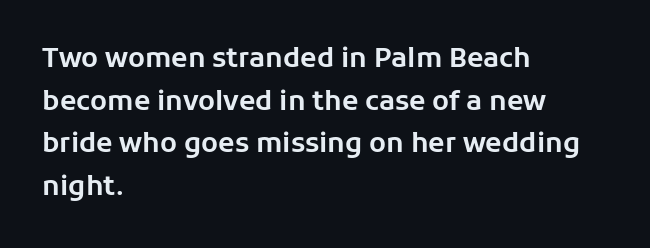
The image shows 27 px text type, upright; set left-aligned, normal line spacing (1.58x), normal letter spacing, not underlined.
